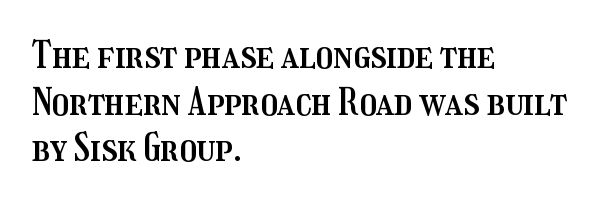
Q: Is the text italic (slanted)? A: No, it is upright.
Q: Is the text underlined? A: No.
Q: How is the paragraph aligned? A: Left-aligned.
Q: Is the spacing between letters normal or unusually wide? A: Normal.
Q: Width (condensed, normal, or wide)? A: Condensed.
Q: Stroke contrast? A: Medium.
Q: x-height? A: Medium.
Q: Monospaced? A: No.
